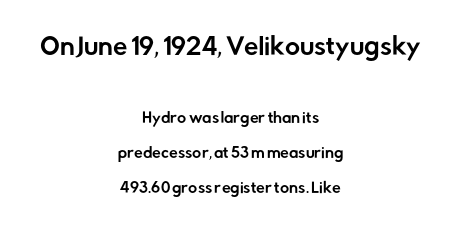
Q: Is the text italic (slanted)? A: No, it is upright.
Q: Is the text underlined? A: No.
Q: How is the paragraph aligned? A: Centered.
Q: Is the spacing between letters normal or unusually wide? A: Normal.
Q: Is the spacing between lines tight, normal or loose? A: Loose.
Q: Which block of text is set in a larger size, the first (top) or the second (bottom)? A: The first (top) one.
